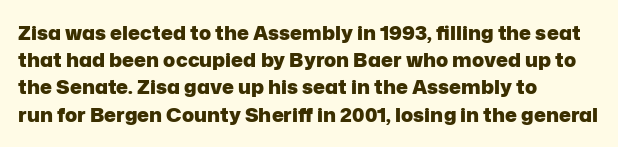
Vertical strokes here are truly vertical. Line spacing here is normal. The rendering anchors every line to the left-hand side. Short note: letters normally spaced. Has an underline been added? It has not. The sample has been set heavy, in full bold.
